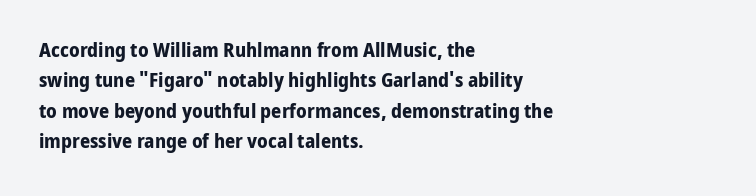
{"italic": "no", "bold": "yes", "underline": "no", "align": "left", "line_spacing": "normal", "line_spacing_ratio": 1.52, "letter_spacing": "normal", "letter_spacing_em": 0.0, "glyph_px": 20}
